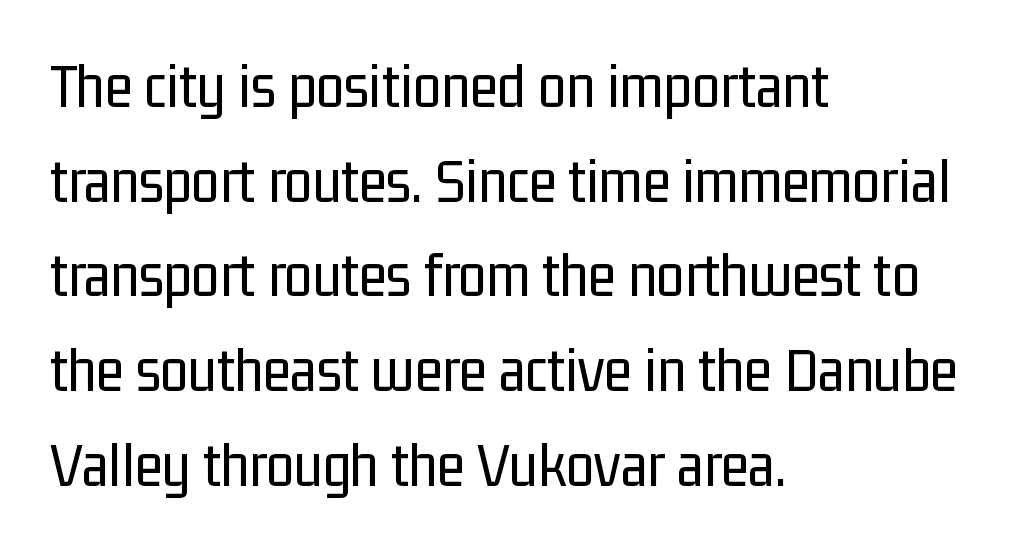
The image shows 64 px regular-weight, condensed sans-serif type, upright; set left-aligned, normal line spacing (1.48x), normal letter spacing, not underlined; low stroke contrast and a medium x-height.
